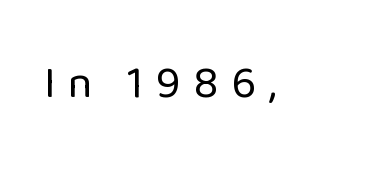
These glyphs show unthickened strokes, regular width or finer. Type style note: lacks serifs. The letters stand upright; this is a roman face. Short note: letters widely spaced. Lines of text with bare space underneath.
